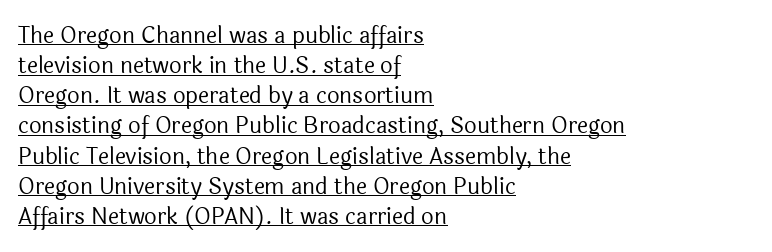
Q: Is the text bold? A: No.
Q: Is the text italic (slanted)? A: No, it is upright.
Q: Is the text underlined? A: Yes.
Q: How is the paragraph aligned? A: Left-aligned.
Q: Is the spacing between letters normal or unusually wide? A: Normal.
Q: Is the spacing between lines tight, normal or loose? A: Normal.
